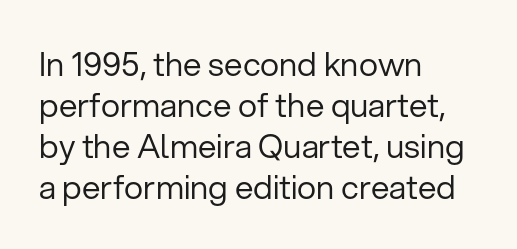
Do the characters align in a grid? No, the font is proportional. This sample uses plain, unmodified letter spacing. The lettering stays uniformly vertical, giving the passage a roman look. A bare baseline throughout the passage. Font category for this specimen: sans-serif. Ink coverage per letter is moderate at most.
